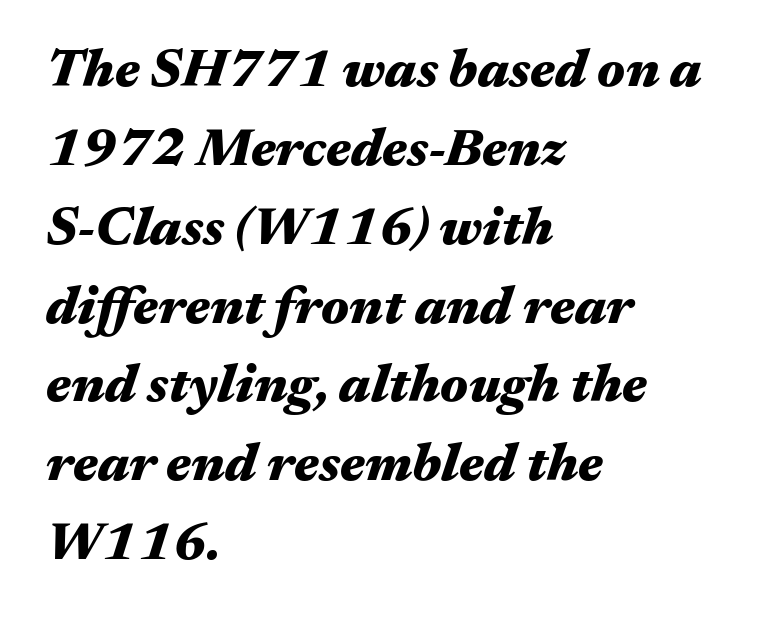
The image shows 54 px heavy, wide type, italic (leaning right); set left-aligned, normal line spacing (1.46x), normal letter spacing, not underlined; medium stroke contrast and a medium x-height.
